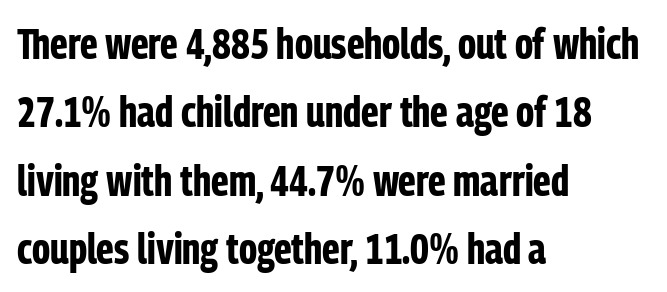
The image shows 43 px bold, condensed sans-serif type, upright; set left-aligned, normal line spacing (1.59x), normal letter spacing, not underlined; low stroke contrast and a medium x-height.
